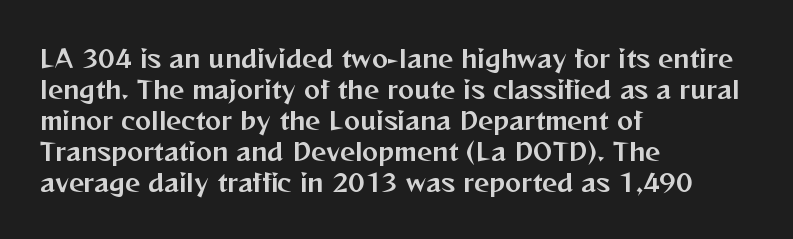
{"italic": "no", "underline": "no", "align": "left", "line_spacing": "normal", "line_spacing_ratio": 1.29, "letter_spacing": "normal", "letter_spacing_em": 0.0, "glyph_px": 24}
